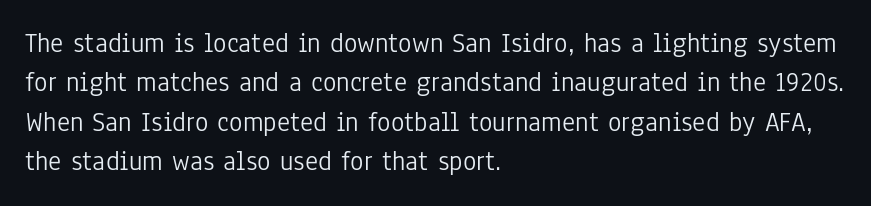
The image shows 28 px light, condensed sans-serif type, upright; set left-aligned, normal line spacing (1.41x), normal letter spacing, not underlined; low stroke contrast and a medium x-height.
